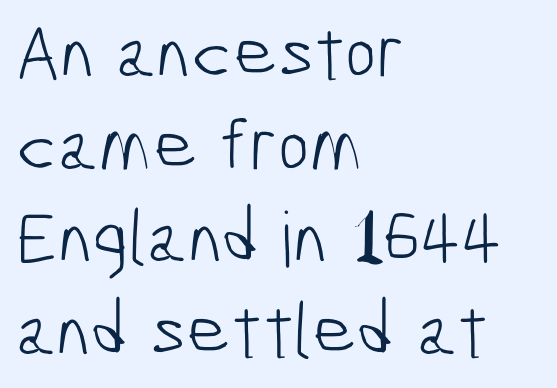
{"serif": "no", "bold": "no", "weight": "light", "width": "condensed", "stroke_contrast": "low", "x_height": "medium", "monospaced": "no", "underline": "no", "align": "left", "line_spacing_ratio": 1.22, "letter_spacing": "normal", "letter_spacing_em": 0.0, "glyph_px": 76}
